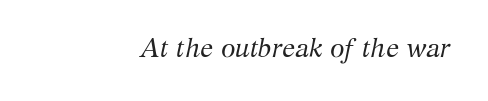
{"italic": "yes", "lean": "right", "slant_degrees": 12, "bold": "no", "underline": "no", "letter_spacing": "normal", "letter_spacing_em": 0.0, "glyph_px": 26}
